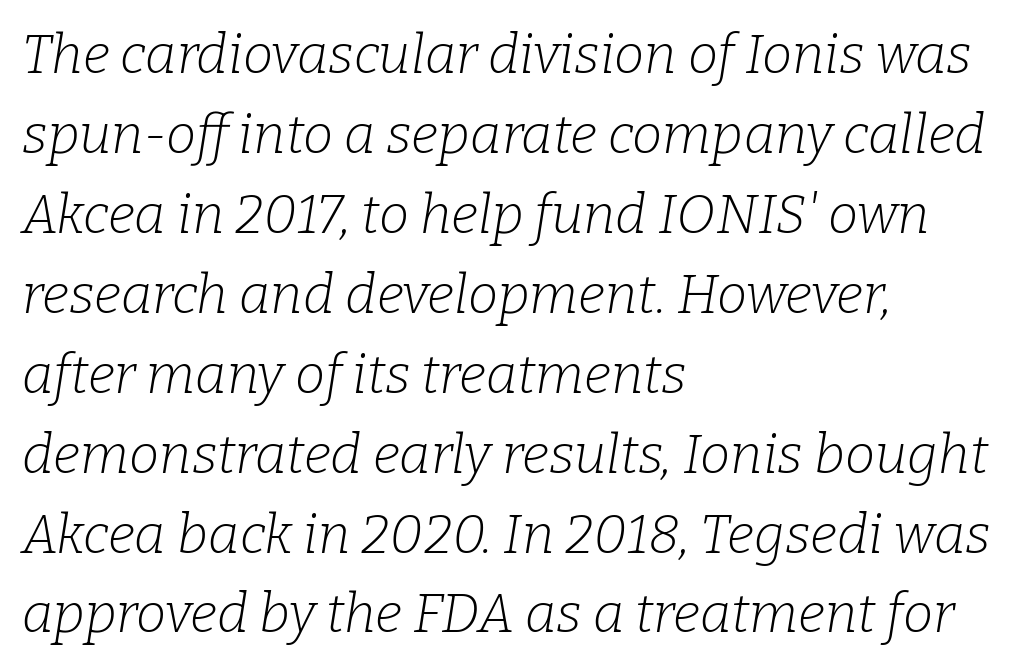
The image shows 54 px light serif type, italic (leaning right); set left-aligned, normal line spacing (1.48x), normal letter spacing, not underlined; low stroke contrast and a medium x-height.
